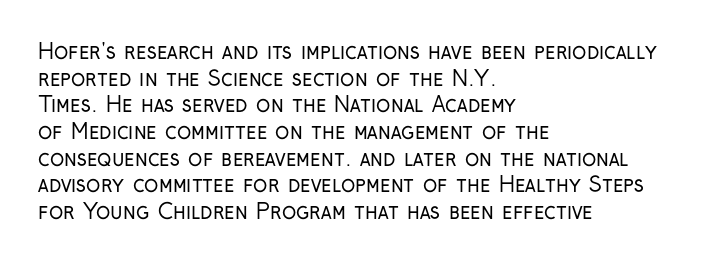
Summary of weight: not heavy and not bold. The vertical gap from one line to the next is medium. The type is set solid horizontally, with unmodified tracking. No italicization has been applied; the sample stays upright. The paragraph shown leans on its left margin. The gap between lines stays unmarked.
